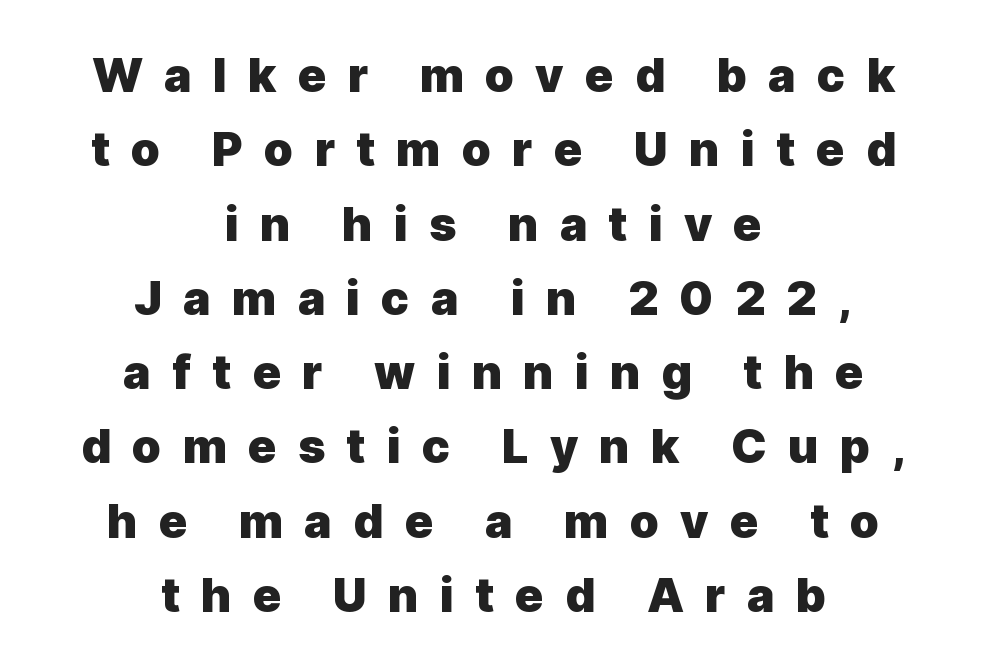
{"serif": "no", "italic": "no", "bold": "yes", "weight": "heavy", "width": "normal", "x_height": "medium", "monospaced": "no", "underline": "no", "align": "center", "line_spacing": "normal", "line_spacing_ratio": 1.58, "letter_spacing": "wide", "letter_spacing_em": 0.45, "glyph_px": 47}
